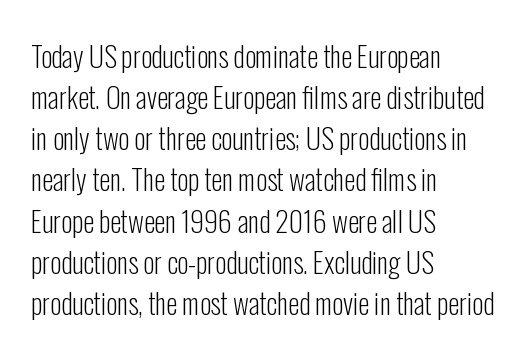
Q: Is the text bold? A: No.
Q: Is the text italic (slanted)? A: No, it is upright.
Q: Is the typeface a serif or a sans-serif typeface? A: Sans-serif.
Q: Is the text underlined? A: No.
Q: How is the paragraph aligned? A: Left-aligned.
Q: Is the spacing between letters normal or unusually wide? A: Normal.
Q: Is the spacing between lines tight, normal or loose? A: Normal.
Q: Width (condensed, normal, or wide)? A: Condensed.
Q: Stroke contrast? A: Low.
Q: x-height? A: Medium.
Q: Monospaced? A: No.
